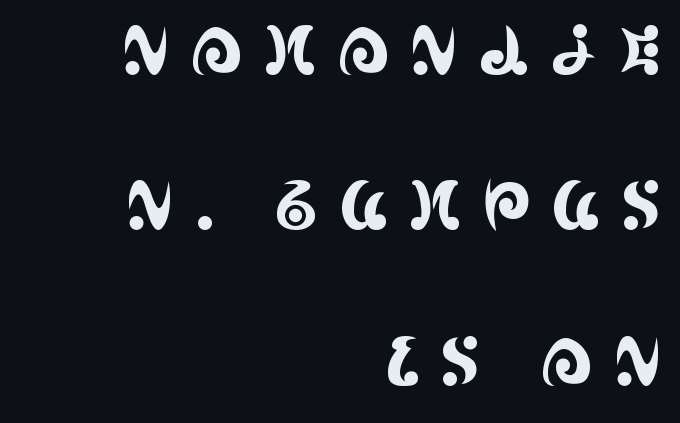
{"serif": "yes", "italic": "no", "width": "condensed", "x_height": "large", "monospaced": "no", "underline": "no", "align": "right", "line_spacing": "loose", "line_spacing_ratio": 2.32, "letter_spacing": "wide", "letter_spacing_em": 0.29, "glyph_px": 67}
